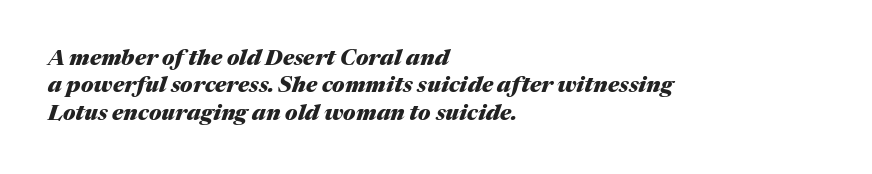
Characters are canted at an angle relative to the baseline's perpendicular. This sample uses plain, unmodified letter spacing. The setting favours the left margin, as ordinary paragraphs usually do. Anything drawn beneath the words? Only blank space.
